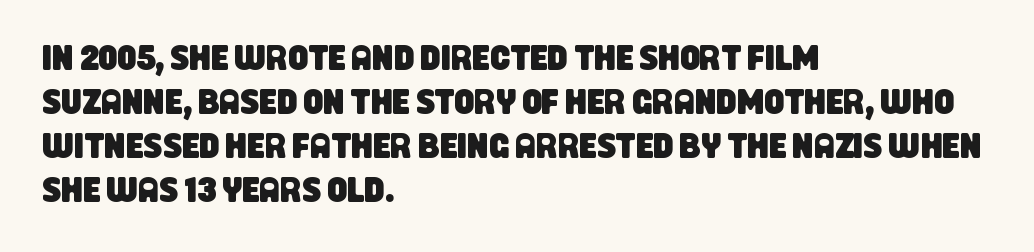
The image shows 35 px condensed sans-serif type; set left-aligned, normal line spacing (1.26x), normal letter spacing, not underlined; low stroke contrast and a large x-height.
